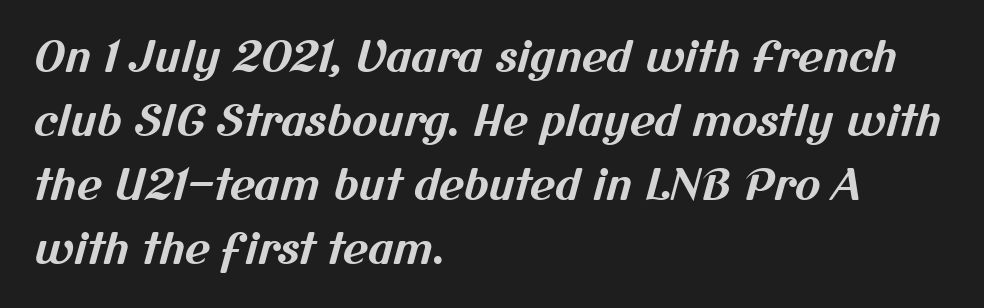
{"serif": "no", "bold": "yes", "weight": "bold", "width": "normal", "stroke_contrast": "medium", "x_height": "medium", "monospaced": "no", "underline": "no", "align": "left", "line_spacing": "normal", "line_spacing_ratio": 1.49, "letter_spacing": "normal", "letter_spacing_em": 0.0, "glyph_px": 43}
